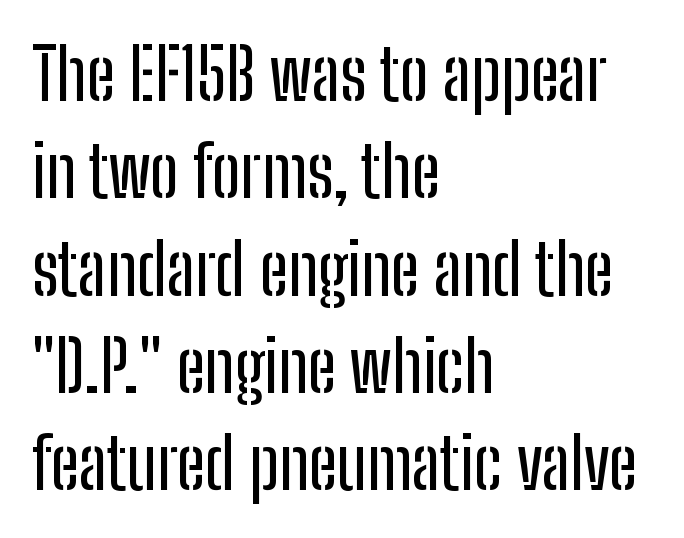
Check under the words: just untouched page. The rendering uses natural spacing where letterforms have individual widths. Which margin do the lines hug? The left one — the right edge is uneven. The rows are spaced the way most documents space them. Tall strokes in this sample are plumb rather than angled. Inter-character spacing is left at the font's built-in metrics.
